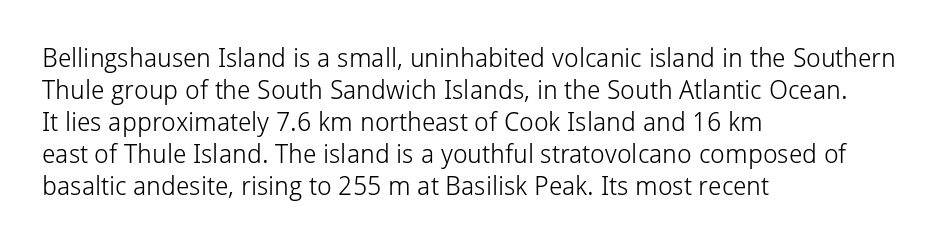
Q: Is the text bold? A: No.
Q: Is the text italic (slanted)? A: No, it is upright.
Q: Is the text underlined? A: No.
Q: How is the paragraph aligned? A: Left-aligned.
Q: Is the spacing between letters normal or unusually wide? A: Normal.
